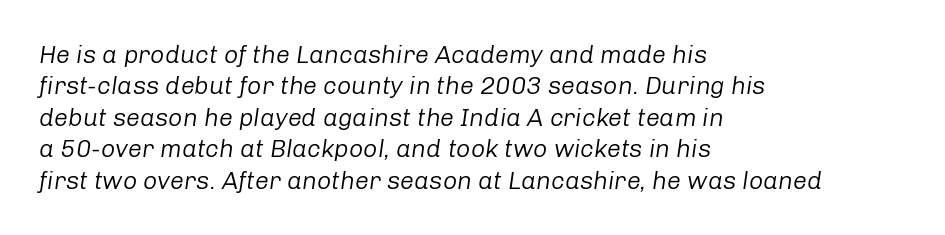
Q: Is the text bold? A: No.
Q: Is the text italic (slanted)? A: Yes, it leans right by about 8 degrees.
Q: Is the text underlined? A: No.
Q: How is the paragraph aligned? A: Left-aligned.
Q: Is the spacing between letters normal or unusually wide? A: Normal.
Q: Is the spacing between lines tight, normal or loose? A: Normal.
